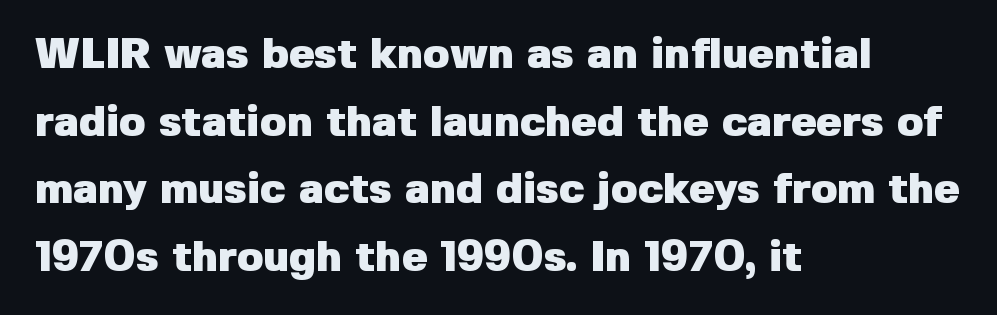
The image shows 43 px heavy sans-serif type, upright; set left-aligned, normal line spacing (1.57x), normal letter spacing, not underlined; low stroke contrast and a medium x-height.
